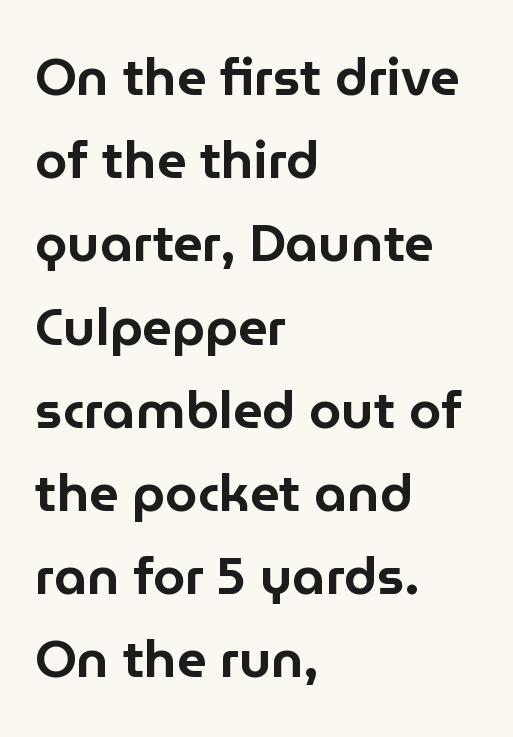
Q: Is the text italic (slanted)? A: No, it is upright.
Q: Is the typeface a serif or a sans-serif typeface? A: Sans-serif.
Q: Is the text underlined? A: No.
Q: How is the paragraph aligned? A: Left-aligned.
Q: Is the spacing between letters normal or unusually wide? A: Normal.
Q: Is the spacing between lines tight, normal or loose? A: Normal.
Q: Width (condensed, normal, or wide)? A: Normal.
Q: Stroke contrast? A: Low.
Q: x-height? A: Medium.
Q: Monospaced? A: No.
